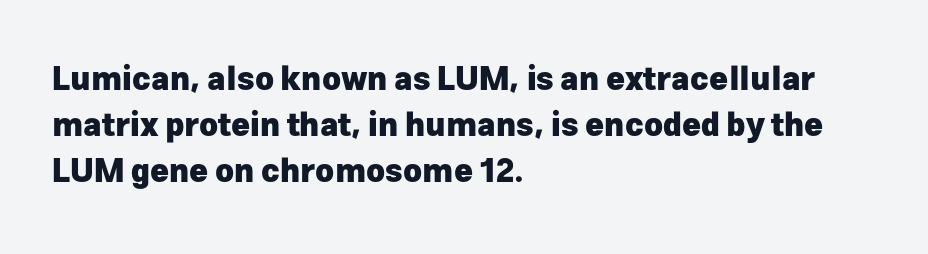
The image shows 32 px heavy sans-serif type, upright; set left-aligned, normal line spacing (1.44x), normal letter spacing, not underlined; low stroke contrast and a medium x-height.
